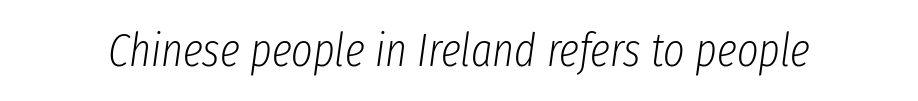
The image shows 46 px light, condensed type, italic (leaning right); set normal letter spacing, not underlined; low stroke contrast and a medium x-height.
